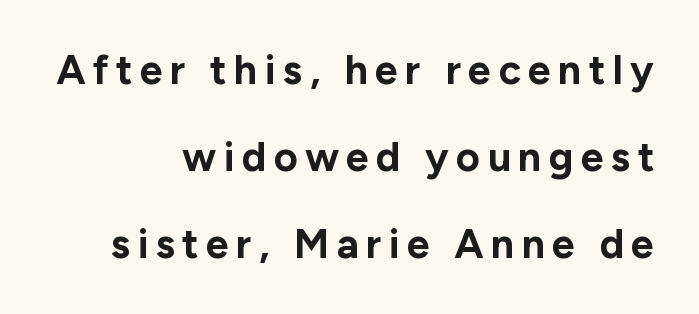
This sample has the flowing, uneven cadence of proportional lettering. The lines are quadded right. Set as a true bold cut, around the 700 mark. Check the space under the baseline: it is left empty. Observe the absence of serifs on each vertical stroke in this sample. Posture: upright roman.
